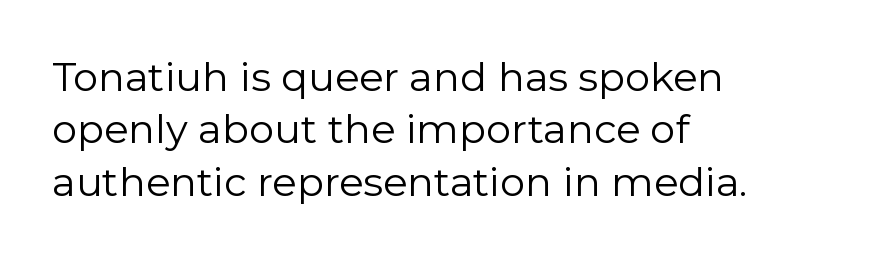
The image shows 40 px regular-weight sans-serif type, upright; set left-aligned, normal line spacing (1.31x), normal letter spacing, not underlined; low stroke contrast and a medium x-height.
